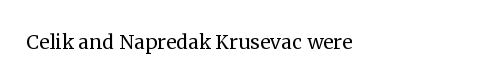
The image shows 26 px text type, upright; set normal letter spacing, not underlined.
